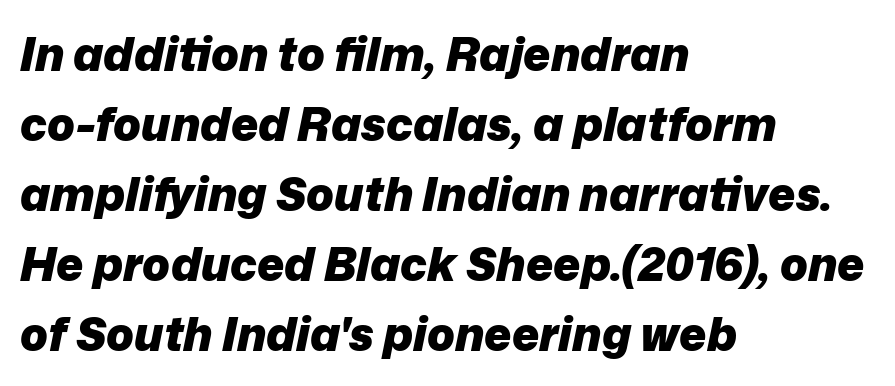
The image shows 46 px heavy type, italic (leaning right); set left-aligned, normal line spacing (1.52x), normal letter spacing, not underlined; low stroke contrast and a medium x-height.
